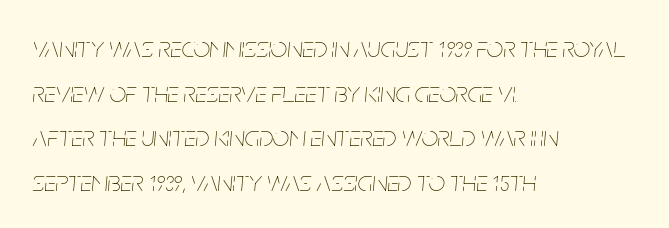
Slant detected: the letters are inclined. The strokes are not fattened; the text isn't bold. The words here are not underlined. Short and long lines alike share a common starting point at left. Vertical spacing — default.
